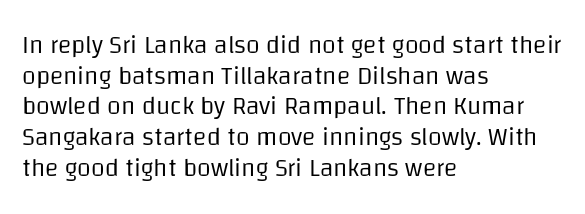
The letters look calm and open, with moderate or lighter stems. Descenders are the only things crossing below the line. Left-aligned paragraph, ragged on the right. Short note: letters normally spaced.
